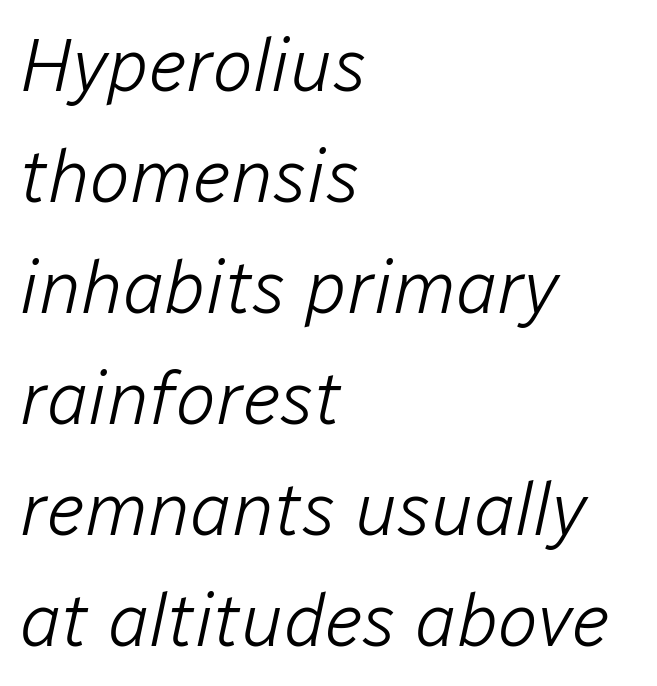
Vertical stems look standard width or narrower in stroke. Is this a fixed-width face? No — the glyphs have proportional, varying widths. The rows are spaced the way most documents space them. A typesetter would call this zero additional tracking. Tall strokes in this sample are angled rather than plumb.
